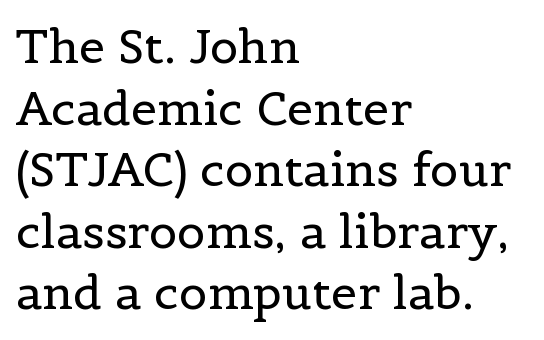
The area under the type is left untouched. A roman cut, with each character standing at attention. Stroke terminals: seriffed. This sample keeps an unexceptional amount of space between lines. The cut favours lightness, reaching ordinary text weight at its darkest. Spacing verdict: proportional, widths tailored to each character.
